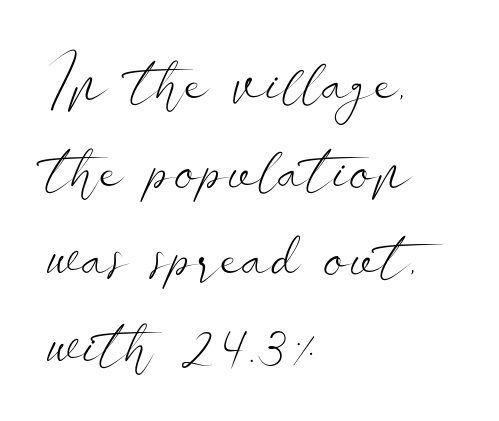
{"serif": "no", "bold": "no", "weight": "light", "width": "wide", "stroke_contrast": "low", "x_height": "small", "monospaced": "no", "underline": "no", "align": "left", "line_spacing": "normal", "line_spacing_ratio": 1.35, "letter_spacing": "normal", "letter_spacing_em": 0.0, "glyph_px": 65}
